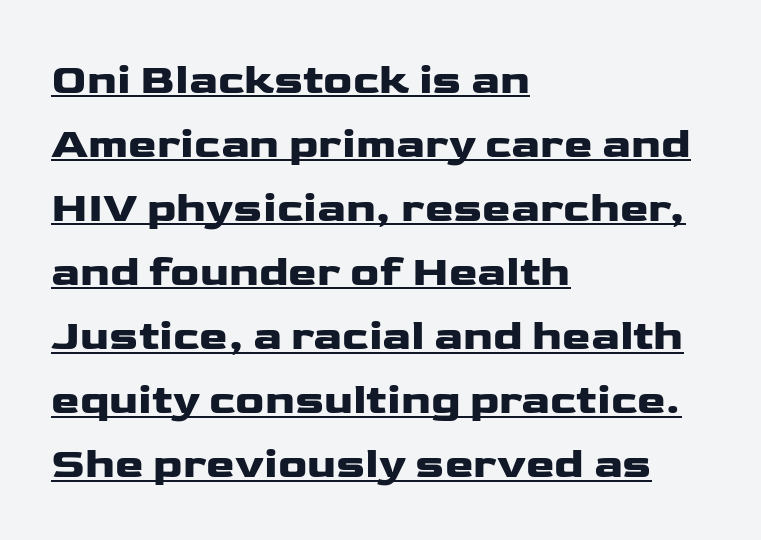
Q: Is the text italic (slanted)? A: No, it is upright.
Q: Is the typeface a serif or a sans-serif typeface? A: Sans-serif.
Q: Is the text underlined? A: Yes.
Q: How is the paragraph aligned? A: Left-aligned.
Q: Is the spacing between letters normal or unusually wide? A: Normal.
Q: Is the spacing between lines tight, normal or loose? A: Normal.
Q: Width (condensed, normal, or wide)? A: Wide.
Q: Stroke contrast? A: Low.
Q: x-height? A: Medium.
Q: Monospaced? A: No.
